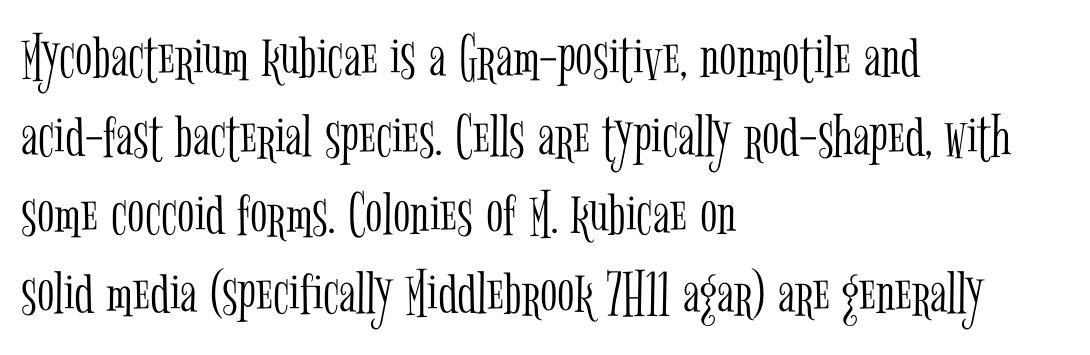
The image shows 64 px light, condensed serif type, upright; set left-aligned, line spacing 1.23x, normal letter spacing, not underlined; low stroke contrast and a medium x-height.
